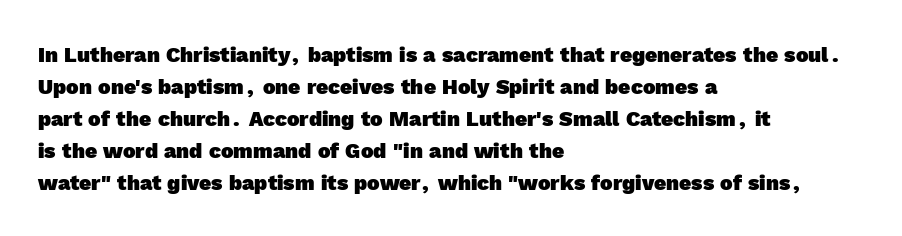
The image shows 21 px bold type; set left-aligned, normal line spacing (1.52x), normal letter spacing, not underlined.
